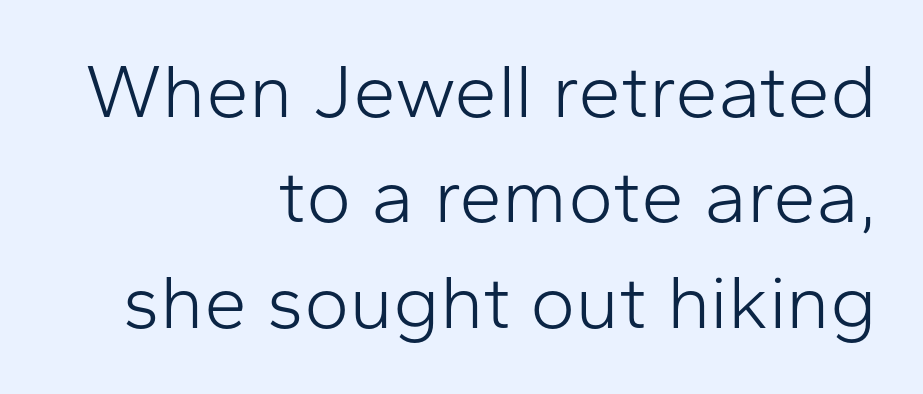
The image shows 77 px light sans-serif type, upright; set right-aligned, normal line spacing (1.37x), normal letter spacing, not underlined; low stroke contrast and a medium x-height.
